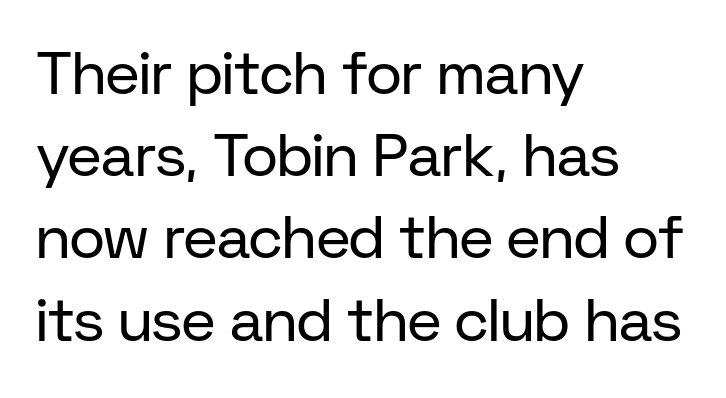
Q: Is the text bold? A: No.
Q: Is the text italic (slanted)? A: No, it is upright.
Q: Is the typeface a serif or a sans-serif typeface? A: Sans-serif.
Q: Is the text underlined? A: No.
Q: How is the paragraph aligned? A: Left-aligned.
Q: Is the spacing between letters normal or unusually wide? A: Normal.
Q: Is the spacing between lines tight, normal or loose? A: Normal.
Q: Width (condensed, normal, or wide)? A: Normal.
Q: Stroke contrast? A: Low.
Q: x-height? A: Medium.
Q: Monospaced? A: No.
